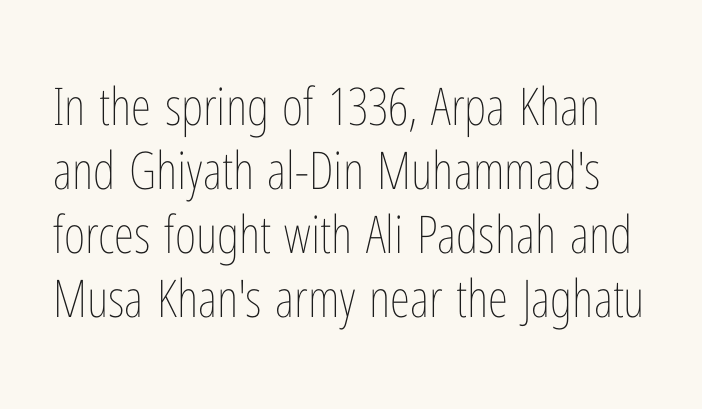
Proportional: the letters do not fall into vertical columns. Ascenders rise straight up at ninety degrees. The letterforms sit at book weight or below. There is no visible air inserted between adjacent glyphs. The words here are not underlined.
